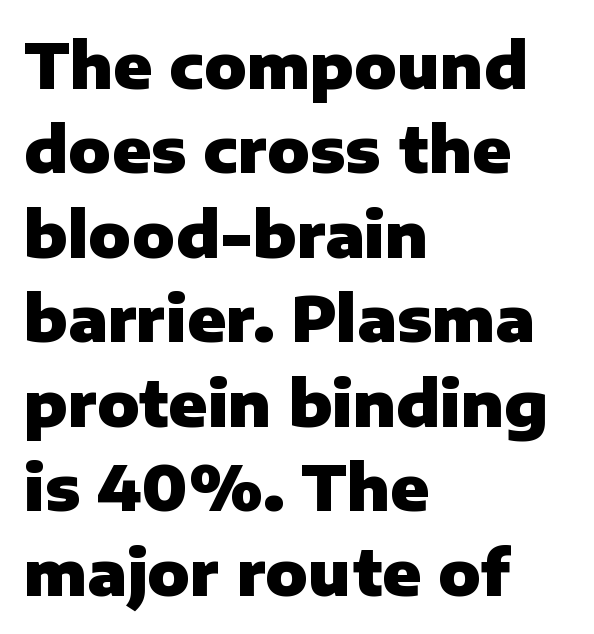
Is the letter spacing exaggerated? No — it looks like the ordinary default. The rendering uses a moderate line-height, typical for paragraphs. Upright lettering throughout. This is heavy type, rendered in bold.
